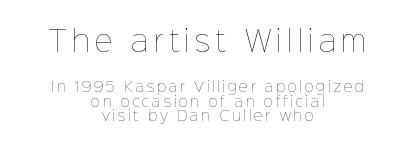
{"italic": "no", "bold": "no", "weight": "thin", "width": "normal", "stroke_contrast": "low", "x_height": "medium", "monospaced": "no", "underline": "no", "align": "center", "line_spacing": "tight", "line_spacing_ratio": 1.03, "larger_block": "first", "size_ratio": 2.0, "glyph_px": 28}
